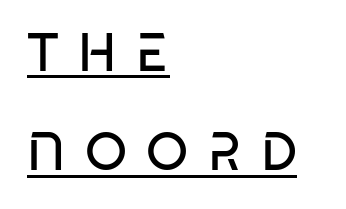
Q: Is the text bold? A: No.
Q: Is the text italic (slanted)? A: No, it is upright.
Q: Is the typeface a serif or a sans-serif typeface? A: Sans-serif.
Q: Is the text underlined? A: Yes.
Q: How is the paragraph aligned? A: Left-aligned.
Q: Is the spacing between letters normal or unusually wide? A: Unusually wide.
Q: Width (condensed, normal, or wide)? A: Condensed.
Q: Stroke contrast? A: Low.
Q: x-height? A: Large.
Q: Monospaced? A: No.
